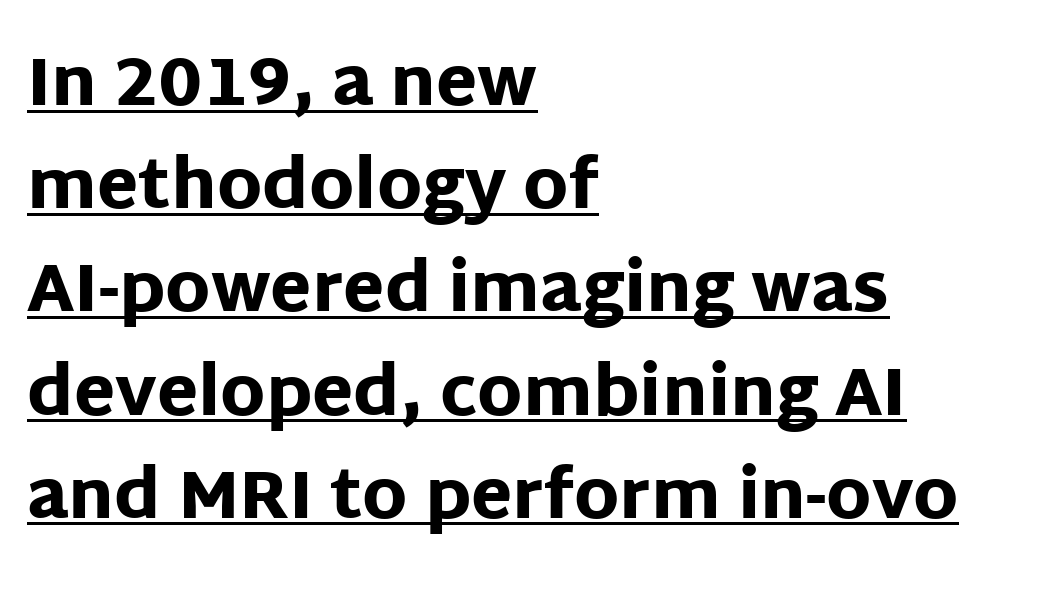
The image shows 67 px heavy sans-serif type, upright; set left-aligned, normal line spacing (1.54x), normal letter spacing, underlined; low stroke contrast and a large x-height.
